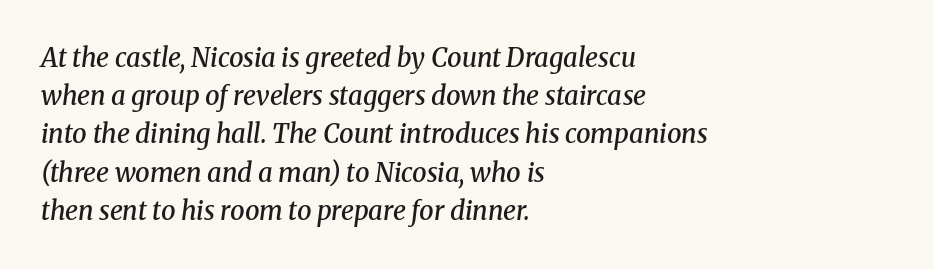
Teacher's note: observe the even left margin — that is flush-left alignment. How are the letters spaced? Ordinarily, with no added tracking. I'd describe the lettering as semibold — firm but not a full bold. The gap between lines stays unmarked.
